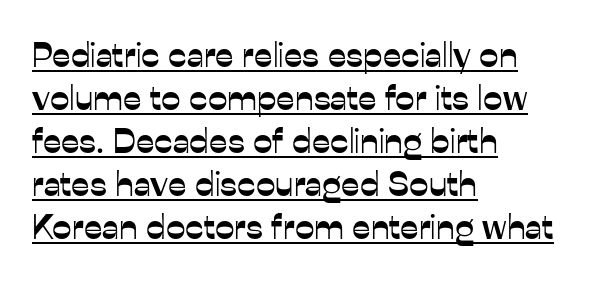
The image shows 35 px sans-serif type, upright; set left-aligned, line spacing 1.23x, normal letter spacing, underlined; low stroke contrast and a medium x-height.
